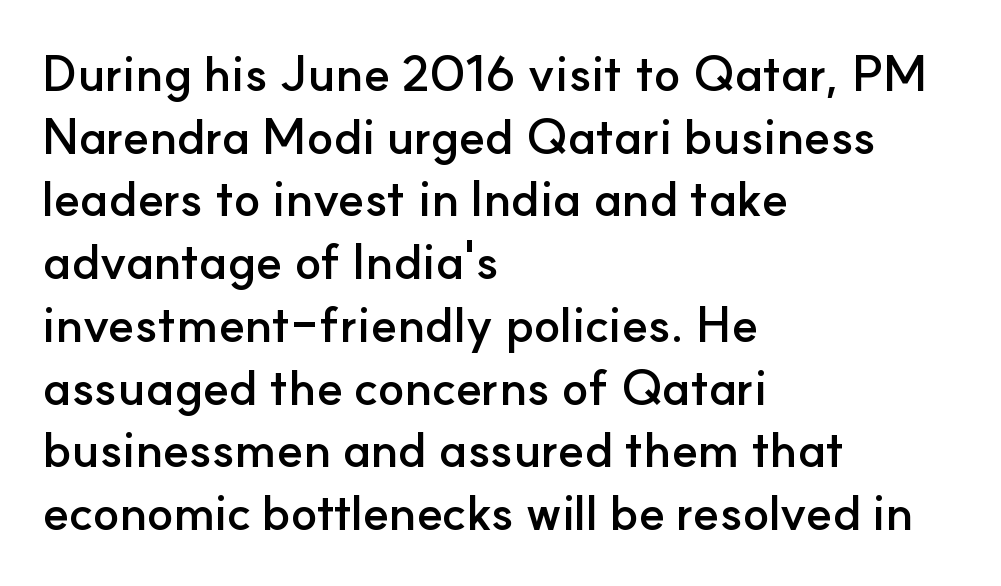
Q: Is the text bold? A: Yes.
Q: Is the text italic (slanted)? A: No, it is upright.
Q: Is the typeface a serif or a sans-serif typeface? A: Sans-serif.
Q: Is the text underlined? A: No.
Q: How is the paragraph aligned? A: Left-aligned.
Q: Is the spacing between letters normal or unusually wide? A: Normal.
Q: Is the spacing between lines tight, normal or loose? A: Normal.
Q: Width (condensed, normal, or wide)? A: Normal.
Q: Stroke contrast? A: Low.
Q: x-height? A: Small.
Q: Monospaced? A: No.
